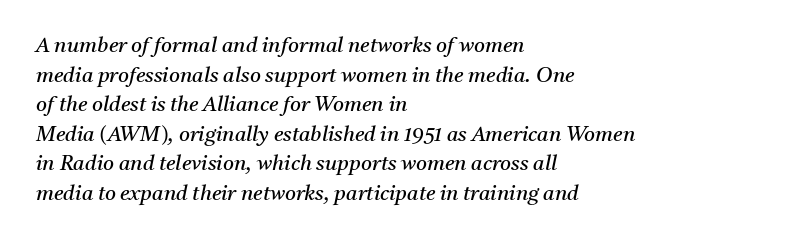
Honestly, the row spacing looks completely unremarkable. The lines are quadded left. These lines keep a tight, regular rhythm from letter to letter. Descenders are the only things crossing below the line. This is oblique type, the kind used for emphasis or titles.
